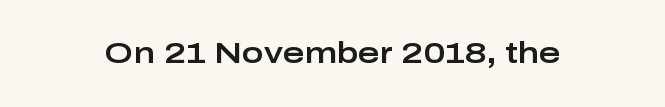
Q: Is the text italic (slanted)? A: No, it is upright.
Q: Is the typeface a serif or a sans-serif typeface? A: Sans-serif.
Q: Is the text underlined? A: No.
Q: Is the spacing between letters normal or unusually wide? A: Normal.
Q: Width (condensed, normal, or wide)? A: Wide.
Q: Stroke contrast? A: Low.
Q: x-height? A: Medium.
Q: Monospaced? A: No.
